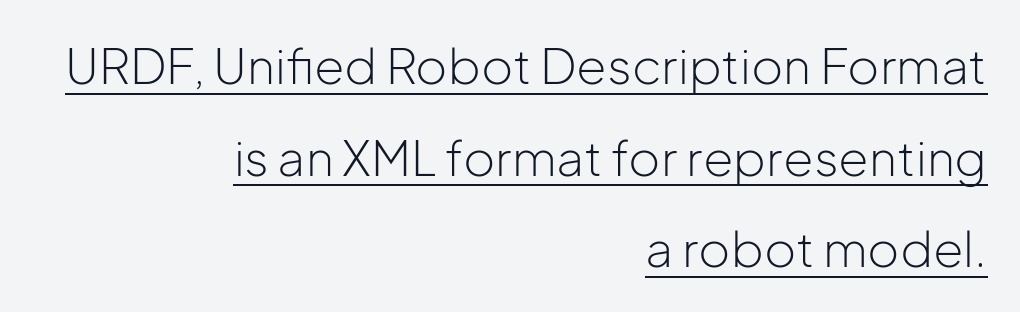
Think standard paragraph weight, or any step lighter than that. Leftover space on each line is placed entirely before the opening word. I'd call this a sans setting — the letters go barefoot. The tracking reads as untouched default to a designer's eye.
